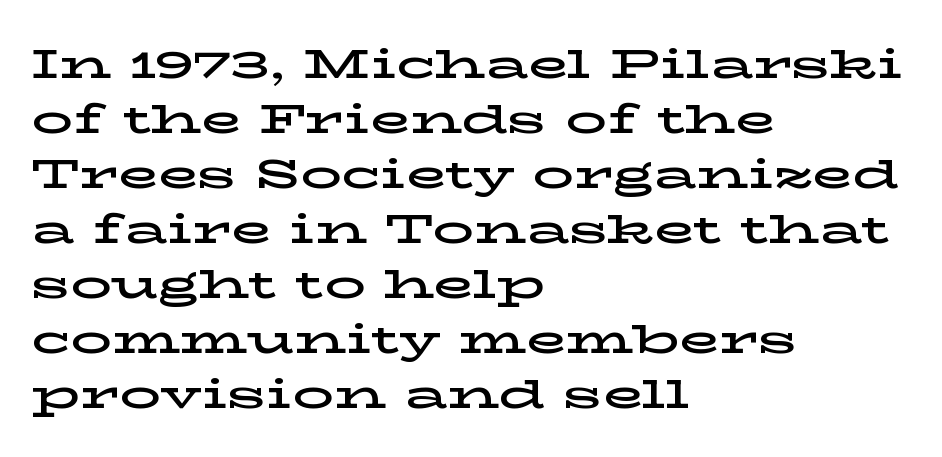
The space between consecutive lines is moderate. Note the varied advance widths — an 'i' is clearly narrower than an 'm'. Anything drawn beneath the words? Only blank space. The paragraph shown leans on its left margin.
